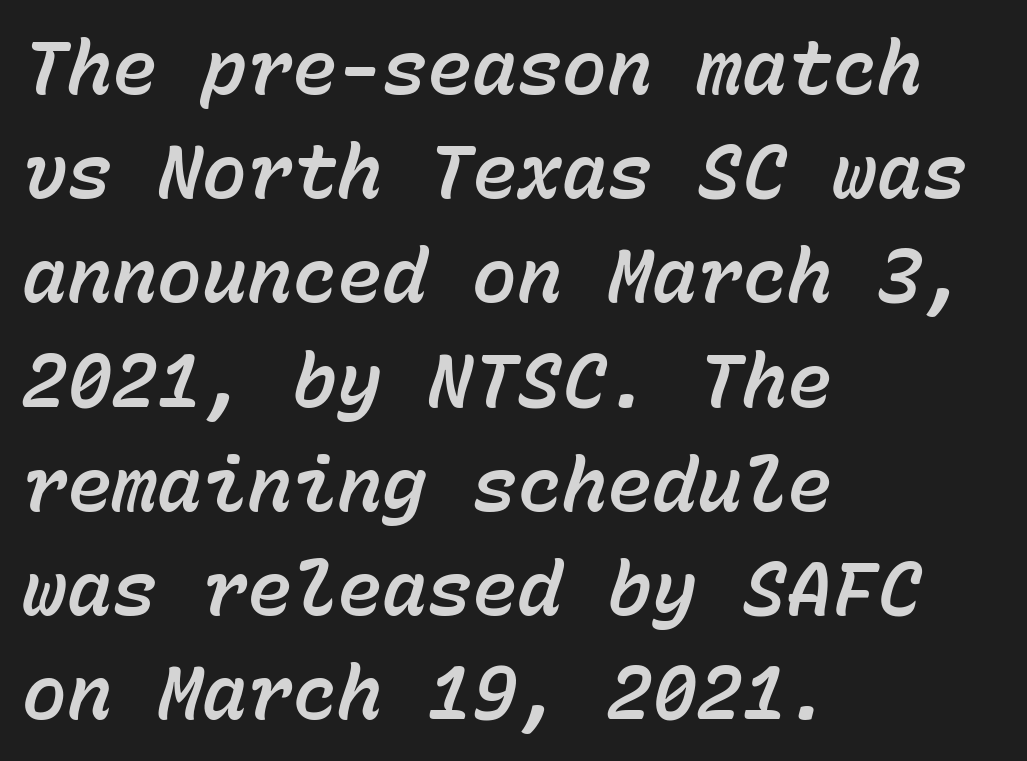
Q: Is the text italic (slanted)? A: Yes, it leans right by about 15 degrees.
Q: Is the text underlined? A: No.
Q: How is the paragraph aligned? A: Left-aligned.
Q: Is the spacing between letters normal or unusually wide? A: Normal.
Q: Is the spacing between lines tight, normal or loose? A: Normal.
Q: Width (condensed, normal, or wide)? A: Normal.
Q: Stroke contrast? A: Low.
Q: x-height? A: Medium.
Q: Monospaced? A: Yes.
